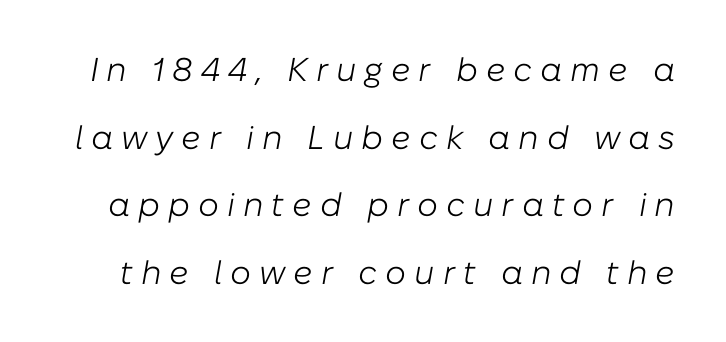
{"italic": "yes", "lean": "right", "slant_degrees": 10, "bold": "no", "weight": "light", "width": "normal", "stroke_contrast": "low", "x_height": "medium", "monospaced": "no", "underline": "no", "line_spacing": "loose", "line_spacing_ratio": 2.05, "letter_spacing": "wide", "letter_spacing_em": 0.24, "glyph_px": 33}
